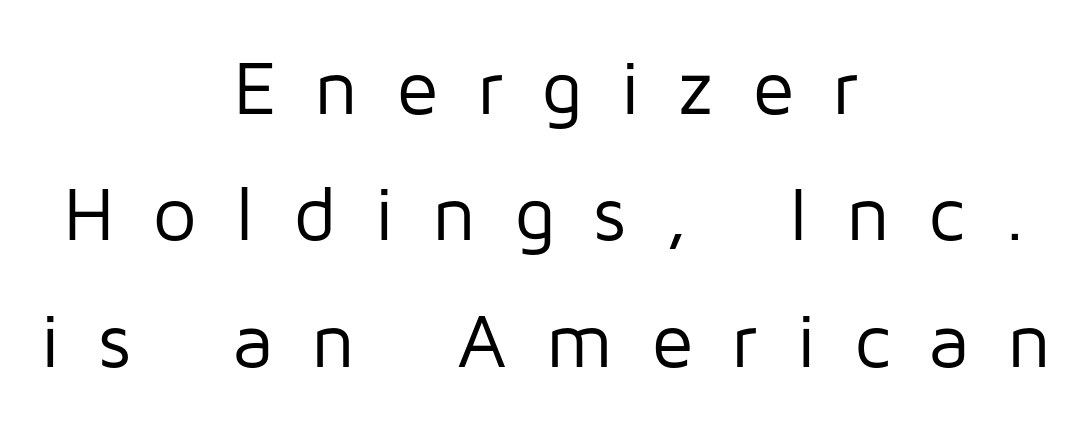
Weight: in the light-to-regular range. Short and long lines alike share a common midpoint. The line-height multiplier appears to be the usual default. The gaps between neighbouring characters are conspicuously large.
